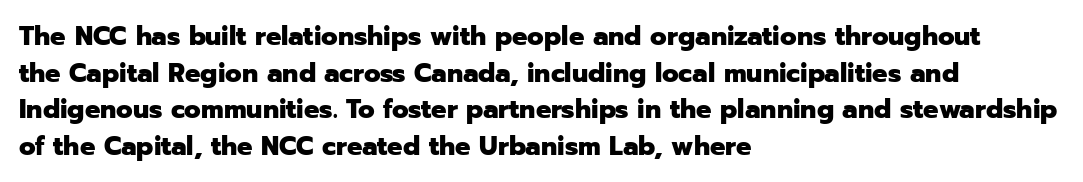
Q: Is the text bold? A: Yes.
Q: Is the text italic (slanted)? A: No, it is upright.
Q: Is the text underlined? A: No.
Q: How is the paragraph aligned? A: Left-aligned.
Q: Is the spacing between letters normal or unusually wide? A: Normal.
Q: Is the spacing between lines tight, normal or loose? A: Normal.
